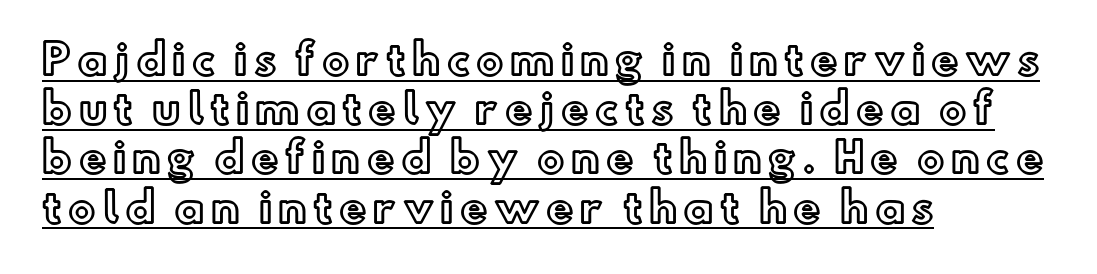
Q: Is the text italic (slanted)? A: No, it is upright.
Q: Is the text underlined? A: Yes.
Q: How is the paragraph aligned? A: Left-aligned.
Q: Width (condensed, normal, or wide)? A: Normal.
Q: x-height? A: Small.
Q: Monospaced? A: No.
